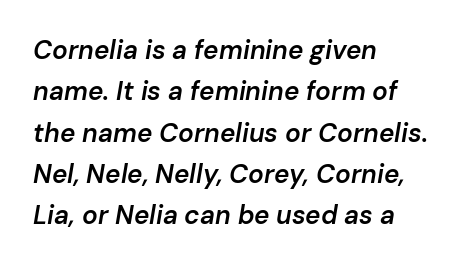
The image shows 26 px text type, italic (leaning right); set left-aligned, normal line spacing (1.59x), normal letter spacing, not underlined.
